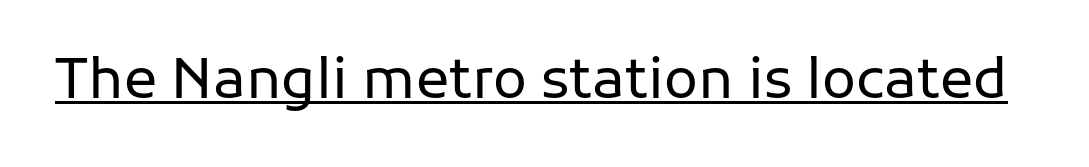
The image shows 56 px regular-weight sans-serif type, upright; set normal letter spacing, underlined; low stroke contrast and a medium x-height.
